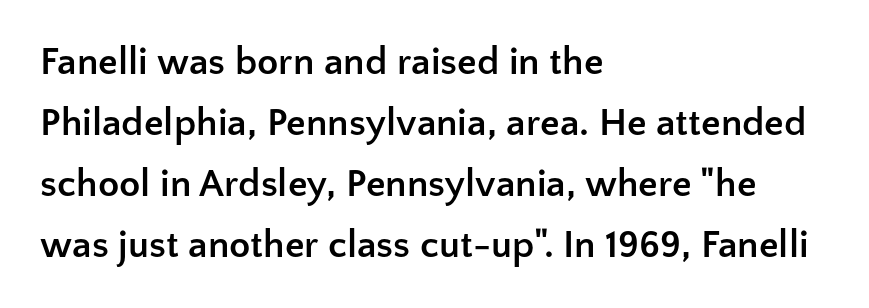
Q: Is the text bold? A: Yes.
Q: Is the text italic (slanted)? A: No, it is upright.
Q: Is the typeface a serif or a sans-serif typeface? A: Sans-serif.
Q: Is the text underlined? A: No.
Q: How is the paragraph aligned? A: Left-aligned.
Q: Is the spacing between letters normal or unusually wide? A: Normal.
Q: Is the spacing between lines tight, normal or loose? A: Normal.
Q: Width (condensed, normal, or wide)? A: Normal.
Q: Stroke contrast? A: Low.
Q: x-height? A: Medium.
Q: Monospaced? A: No.
